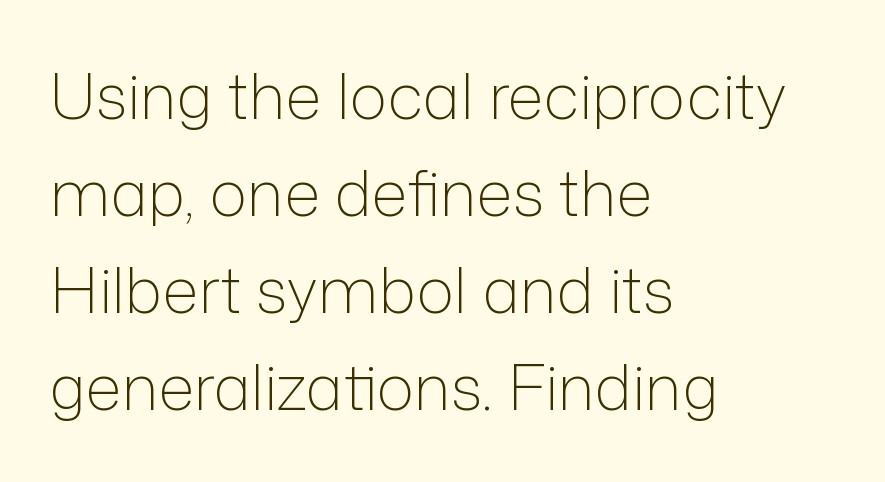
{"serif": "no", "italic": "no", "bold": "no", "weight": "light", "width": "normal", "stroke_contrast": "low", "x_height": "medium", "monospaced": "no", "underline": "no", "align": "left", "line_spacing": "normal", "line_spacing_ratio": 1.54, "letter_spacing": "normal", "letter_spacing_em": 0.0, "glyph_px": 63}
